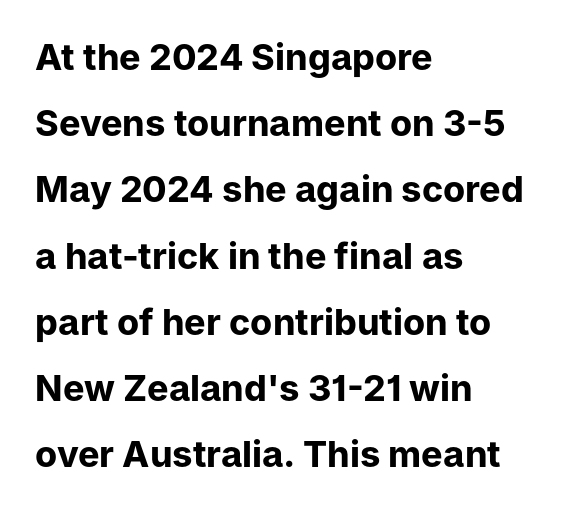
A bare baseline throughout the passage. These words are printed bold, with thick strokes throughout. The letters sit at their default tracking, neither squeezed nor spread. A typesetter would mark this as roman, not italic. The rendering shows plain stroke endings on the letterforms — a sans-serif design.
